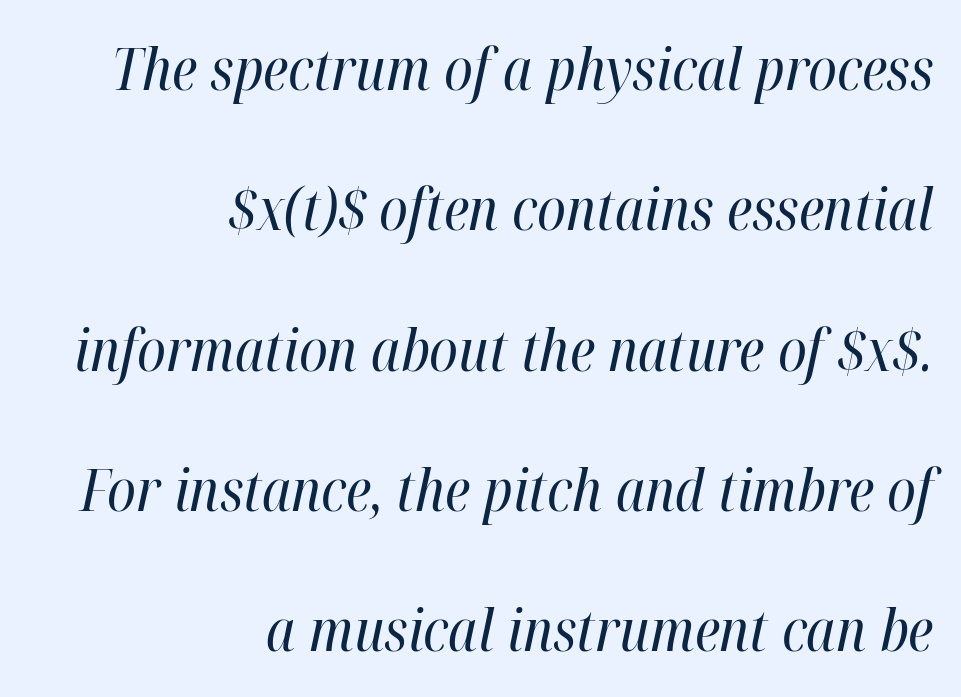
{"italic": "yes", "lean": "right", "slant_degrees": 12, "bold": "no", "weight": "regular", "width": "condensed", "stroke_contrast": "high", "x_height": "medium", "monospaced": "no", "underline": "no", "align": "right", "line_spacing": "loose", "line_spacing_ratio": 2.42, "letter_spacing": "normal", "letter_spacing_em": 0.0, "glyph_px": 58}
